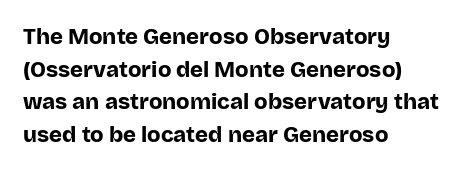
{"italic": "no", "bold": "yes", "underline": "no", "align": "left", "line_spacing": "normal", "line_spacing_ratio": 1.48, "letter_spacing": "normal", "letter_spacing_em": 0.0, "glyph_px": 22}
